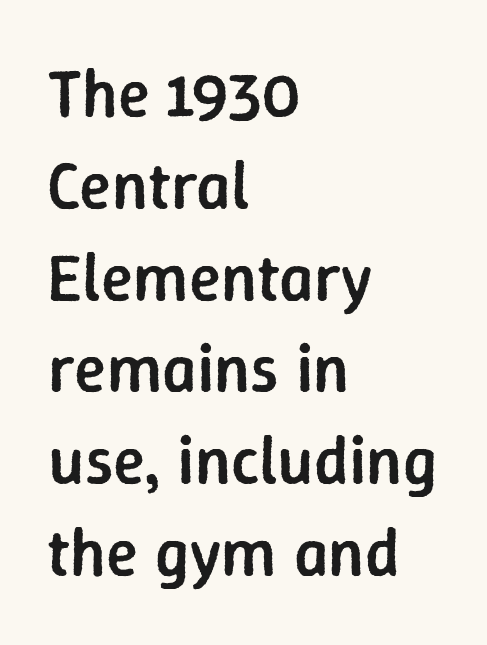
{"serif": "no", "italic": "no", "bold": "semi", "weight": "semibold", "width": "normal", "stroke_contrast": "low", "x_height": "medium", "monospaced": "no", "underline": "no", "align": "left", "line_spacing": "normal", "line_spacing_ratio": 1.37, "letter_spacing": "normal", "letter_spacing_em": 0.0, "glyph_px": 67}
